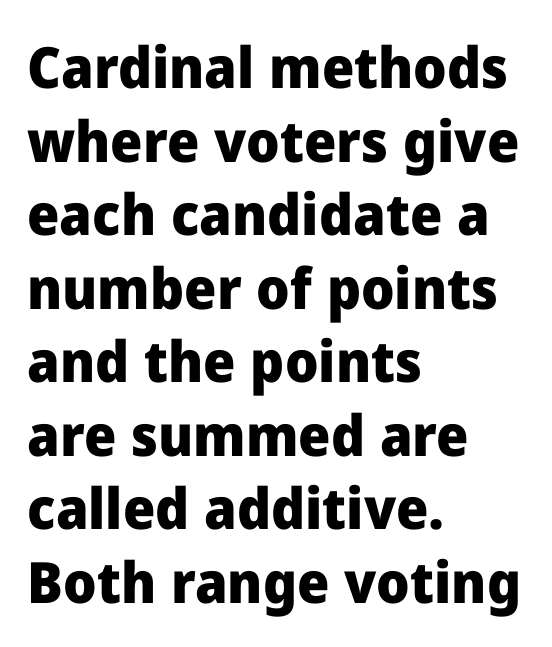
No word sits above an underline. Vertically, the passage feels balanced, rows spaced as you'd expect. Do the characters align in a grid? No, the font is proportional. A student would call this left alignment; a typographer would say flush left, rag right.
